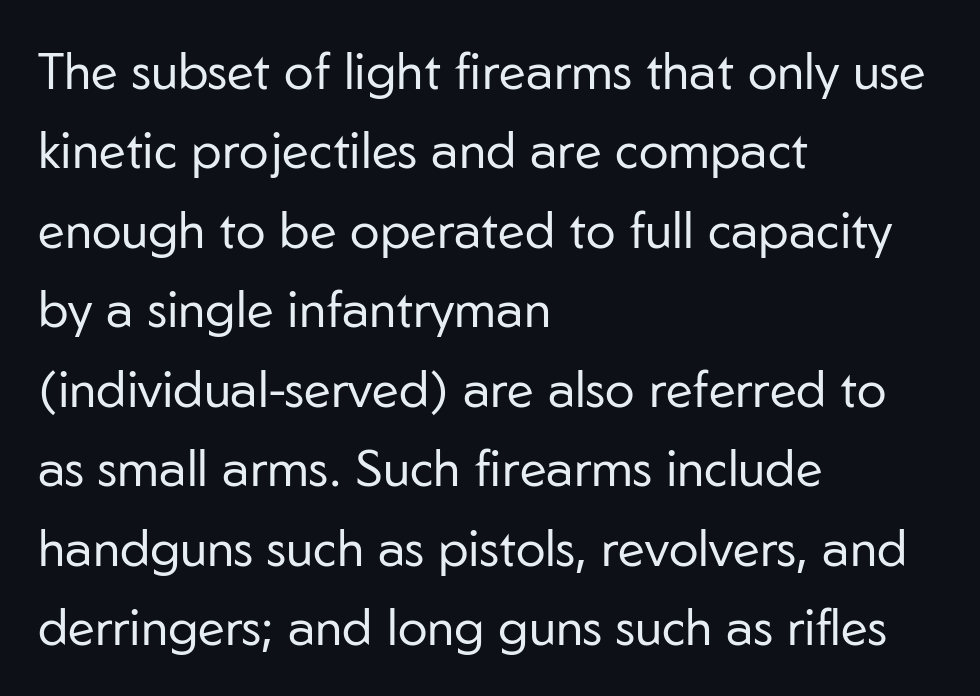
Q: Is the text bold? A: No.
Q: Is the text italic (slanted)? A: No, it is upright.
Q: Is the typeface a serif or a sans-serif typeface? A: Sans-serif.
Q: Is the text underlined? A: No.
Q: How is the paragraph aligned? A: Left-aligned.
Q: Is the spacing between letters normal or unusually wide? A: Normal.
Q: Is the spacing between lines tight, normal or loose? A: Normal.
Q: Width (condensed, normal, or wide)? A: Normal.
Q: Stroke contrast? A: Low.
Q: x-height? A: Medium.
Q: Monospaced? A: No.
